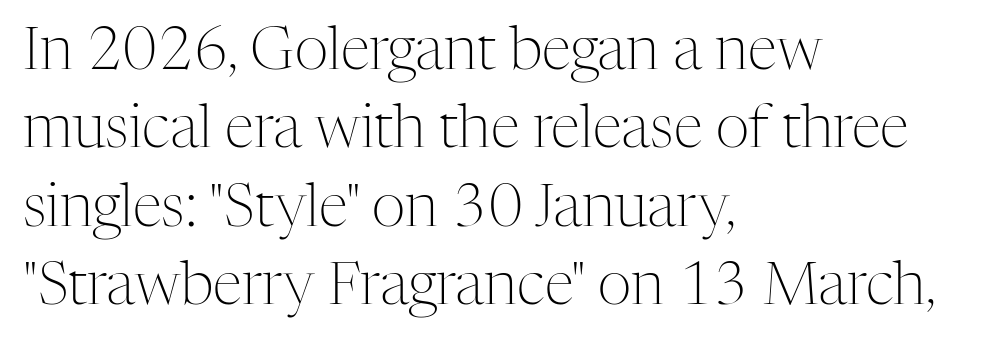
The rendering uses natural spacing where letterforms have individual widths. Line starts are locked; line ends wander. Default kerning and tracking; the words read as compact shapes. Posture: upright roman. Quick note: interline space is typical. The font is comparable to plain body text, perhaps lighter.
